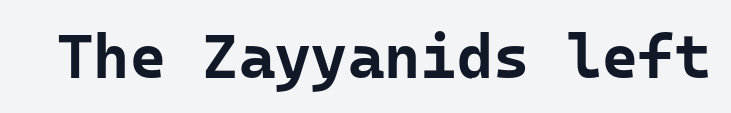
The image shows 62 px bold sans-serif type, upright; set normal letter spacing, not underlined; low stroke contrast and a medium x-height.
